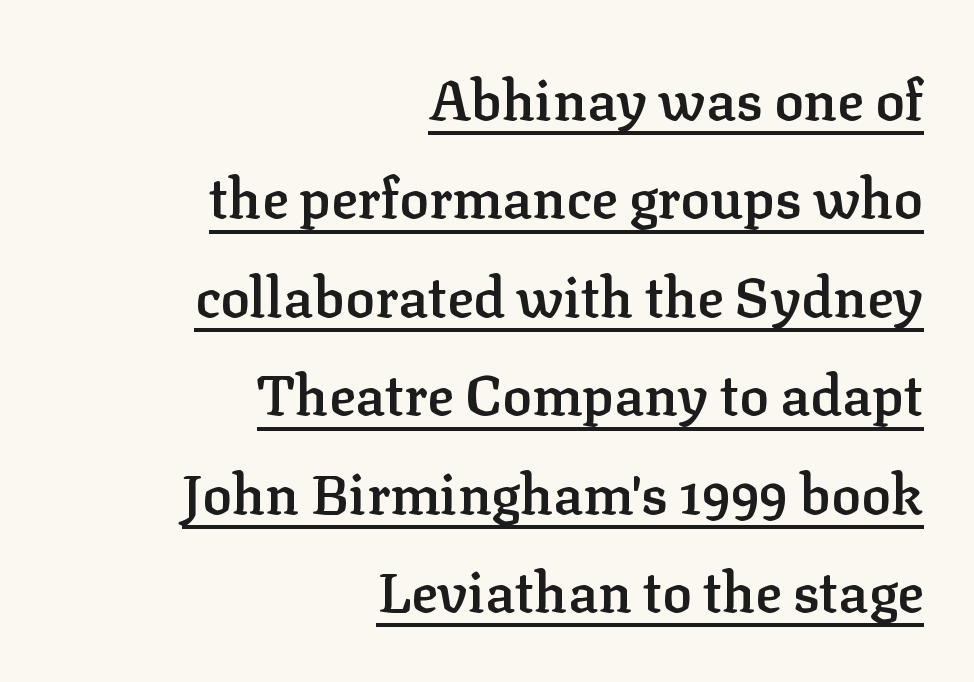
Q: Is the text bold? A: Semi-bold.
Q: Is the text italic (slanted)? A: No, it is upright.
Q: Is the typeface a serif or a sans-serif typeface? A: Serif.
Q: Is the text underlined? A: Yes.
Q: How is the paragraph aligned? A: Right-aligned.
Q: Is the spacing between letters normal or unusually wide? A: Normal.
Q: Width (condensed, normal, or wide)? A: Normal.
Q: Stroke contrast? A: Low.
Q: x-height? A: Medium.
Q: Monospaced? A: No.
